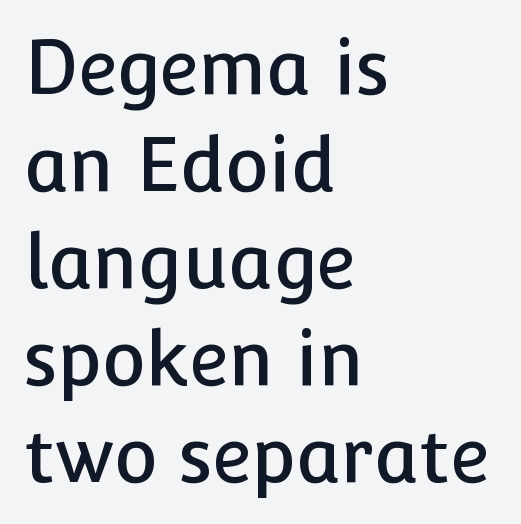
Q: Is the text italic (slanted)? A: No, it is upright.
Q: Is the typeface a serif or a sans-serif typeface? A: Sans-serif.
Q: Is the text underlined? A: No.
Q: How is the paragraph aligned? A: Left-aligned.
Q: Is the spacing between letters normal or unusually wide? A: Normal.
Q: Is the spacing between lines tight, normal or loose? A: Normal.
Q: Width (condensed, normal, or wide)? A: Normal.
Q: Stroke contrast? A: Low.
Q: x-height? A: Medium.
Q: Monospaced? A: No.
